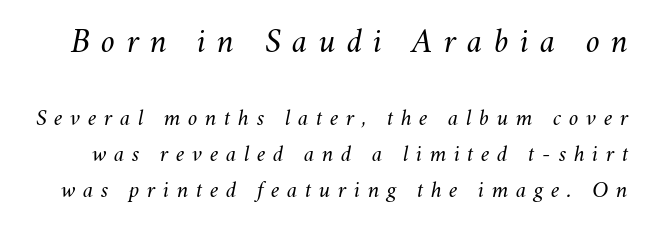
The image shows 34 px regular-weight type, italic (leaning right); set normal line spacing (1.57x), unusually wide letter spacing (+0.33 em), not underlined; the first (top) block is 1.48x larger; medium stroke contrast and a small x-height.
